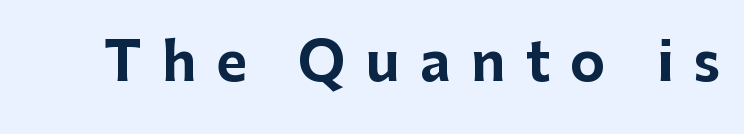
{"serif": "no", "italic": "no", "bold": "yes", "weight": "bold", "width": "normal", "stroke_contrast": "low", "x_height": "medium", "monospaced": "no", "underline": "no", "letter_spacing": "wide", "letter_spacing_em": 0.38, "glyph_px": 53}
